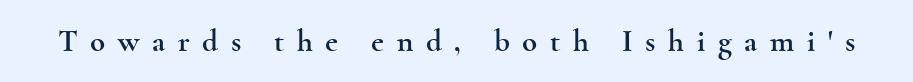
Q: Is the text italic (slanted)? A: No, it is upright.
Q: Is the typeface a serif or a sans-serif typeface? A: Serif.
Q: Is the text underlined? A: No.
Q: Is the spacing between letters normal or unusually wide? A: Unusually wide.
Q: Width (condensed, normal, or wide)? A: Wide.
Q: x-height? A: Small.
Q: Monospaced? A: No.
